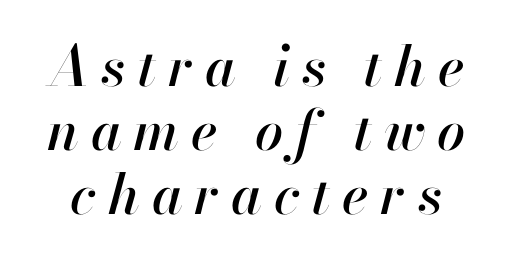
The image shows 56 px text type, italic (leaning right); set tight line spacing (1.14x), unusually wide letter spacing (+0.21 em), not underlined; high stroke contrast and a small x-height.
